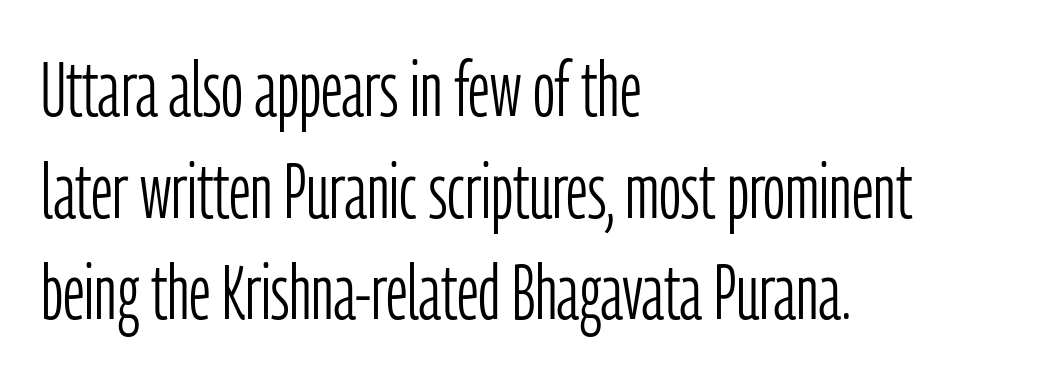
Q: Is the text bold? A: No.
Q: Is the text italic (slanted)? A: No, it is upright.
Q: Is the typeface a serif or a sans-serif typeface? A: Sans-serif.
Q: Is the text underlined? A: No.
Q: How is the paragraph aligned? A: Left-aligned.
Q: Is the spacing between letters normal or unusually wide? A: Normal.
Q: Is the spacing between lines tight, normal or loose? A: Normal.
Q: Width (condensed, normal, or wide)? A: Condensed.
Q: Stroke contrast? A: Low.
Q: x-height? A: Medium.
Q: Monospaced? A: No.
